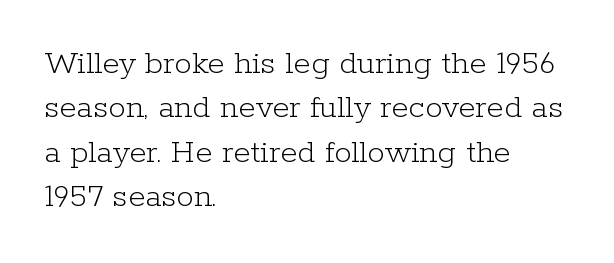
Q: Is the text bold? A: No.
Q: Is the text italic (slanted)? A: No, it is upright.
Q: Is the typeface a serif or a sans-serif typeface? A: Serif.
Q: Is the text underlined? A: No.
Q: How is the paragraph aligned? A: Left-aligned.
Q: Is the spacing between letters normal or unusually wide? A: Normal.
Q: Is the spacing between lines tight, normal or loose? A: Normal.
Q: Width (condensed, normal, or wide)? A: Normal.
Q: Stroke contrast? A: Low.
Q: x-height? A: Medium.
Q: Monospaced? A: No.
